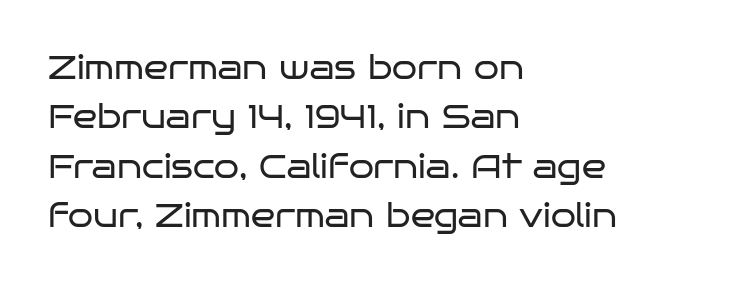
Q: Is the text bold? A: No.
Q: Is the text italic (slanted)? A: No, it is upright.
Q: Is the typeface a serif or a sans-serif typeface? A: Sans-serif.
Q: Is the text underlined? A: No.
Q: How is the paragraph aligned? A: Left-aligned.
Q: Is the spacing between letters normal or unusually wide? A: Normal.
Q: Is the spacing between lines tight, normal or loose? A: Normal.
Q: Width (condensed, normal, or wide)? A: Wide.
Q: Stroke contrast? A: Low.
Q: x-height? A: Large.
Q: Monospaced? A: No.
